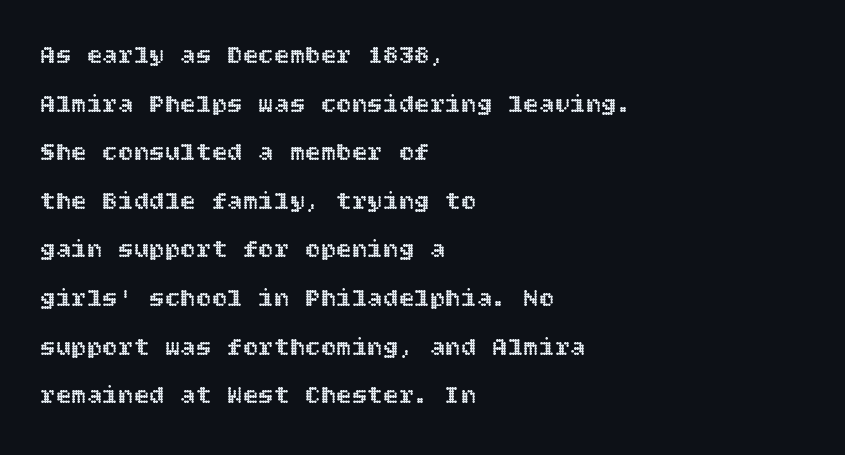
{"italic": "no", "underline": "no", "align": "left", "line_spacing_ratio": 1.87, "letter_spacing": "normal", "letter_spacing_em": 0.0, "glyph_px": 26}
